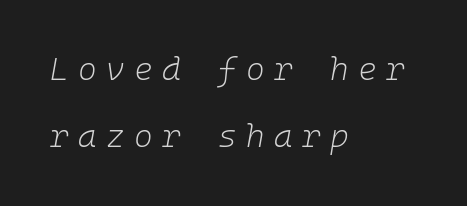
The image shows 32 px light type, italic (leaning right), monospaced; set left-aligned, loose line spacing (2.1x), unusually wide letter spacing (+0.29 em), not underlined; low stroke contrast and a medium x-height.
